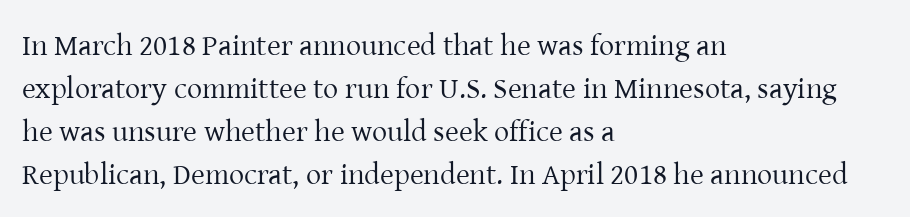
The image shows 30 px regular-weight serif type, upright; set left-aligned, normal line spacing (1.43x), normal letter spacing, not underlined; low stroke contrast and a medium x-height.
